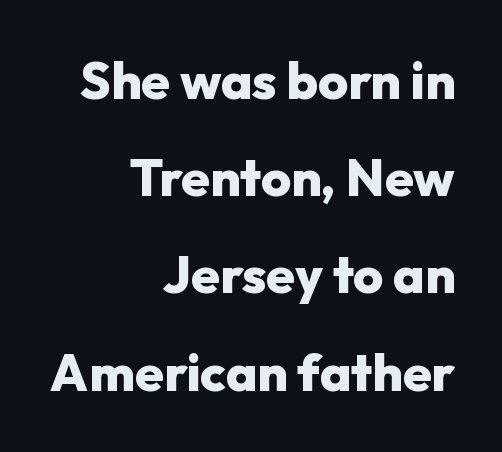
{"serif": "no", "italic": "no", "bold": "yes", "weight": "heavy", "width": "normal", "stroke_contrast": "low", "x_height": "medium", "monospaced": "no", "underline": "no", "align": "right", "line_spacing_ratio": 1.87, "letter_spacing": "normal", "letter_spacing_em": 0.0, "glyph_px": 52}
